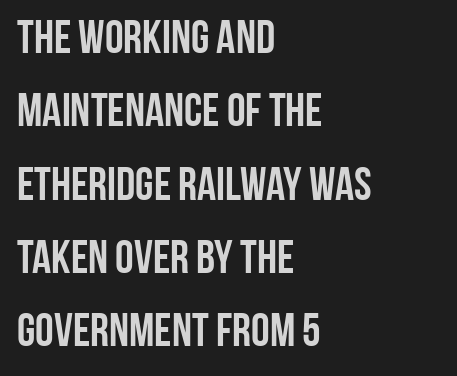
Q: Is the text italic (slanted)? A: No, it is upright.
Q: Is the typeface a serif or a sans-serif typeface? A: Sans-serif.
Q: Is the text underlined? A: No.
Q: How is the paragraph aligned? A: Left-aligned.
Q: Is the spacing between letters normal or unusually wide? A: Normal.
Q: Is the spacing between lines tight, normal or loose? A: Normal.
Q: Width (condensed, normal, or wide)? A: Condensed.
Q: Stroke contrast? A: Low.
Q: x-height? A: Large.
Q: Monospaced? A: No.
